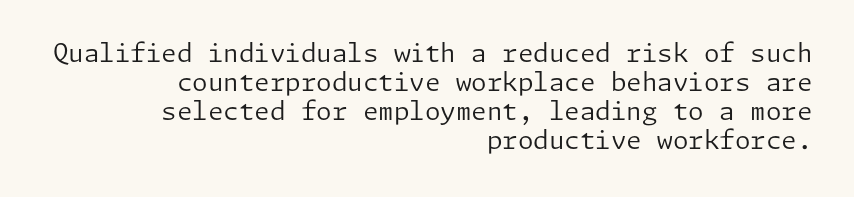
{"italic": "no", "bold": "no", "underline": "no", "align": "right", "line_spacing_ratio": 1.16, "letter_spacing": "normal", "letter_spacing_em": 0.0, "glyph_px": 25}
